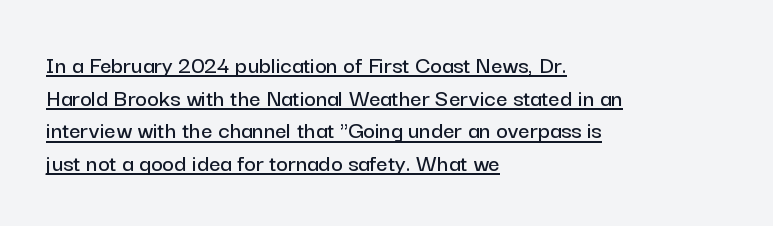
{"italic": "no", "underline": "yes", "align": "left", "line_spacing": "normal", "line_spacing_ratio": 1.31, "letter_spacing": "normal", "letter_spacing_em": 0.0, "glyph_px": 25}
